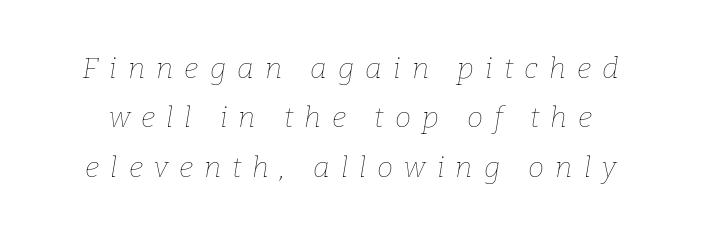
{"italic": "yes", "lean": "right", "slant_degrees": 9, "bold": "no", "weight": "thin", "width": "normal", "stroke_contrast": "low", "x_height": "medium", "monospaced": "no", "underline": "no", "line_spacing": "normal", "line_spacing_ratio": 1.7, "letter_spacing": "wide", "letter_spacing_em": 0.38, "glyph_px": 29}
